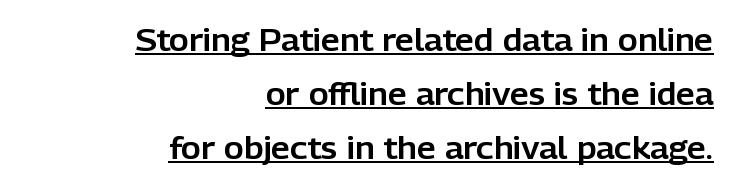
The image shows 30 px sans-serif type, upright; set right-aligned, line spacing 1.8x, normal letter spacing, underlined; low stroke contrast and a medium x-height.
